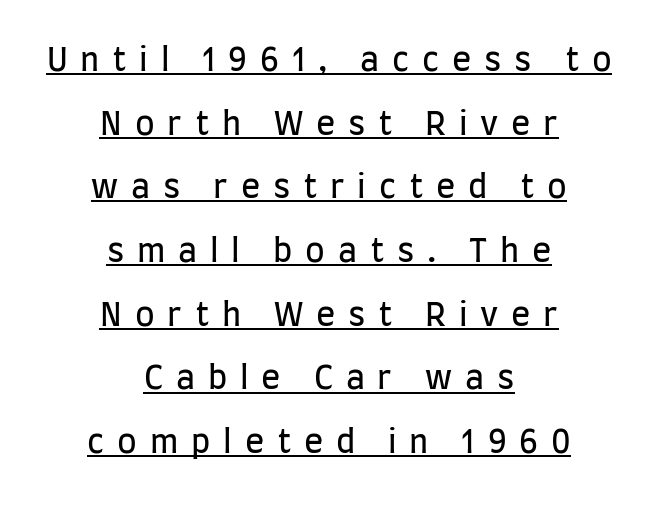
{"serif": "no", "italic": "no", "bold": "no", "weight": "regular", "width": "condensed", "stroke_contrast": "low", "x_height": "large", "monospaced": "no", "underline": "yes", "align": "center", "line_spacing": "loose", "line_spacing_ratio": 1.99, "letter_spacing": "wide", "letter_spacing_em": 0.4, "glyph_px": 32}
